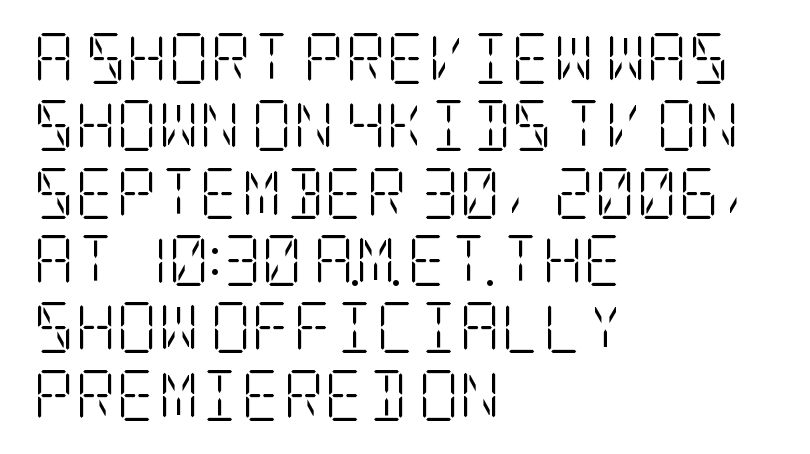
{"serif": "yes", "italic": "no", "bold": "no", "weight": "light", "width": "condensed", "stroke_contrast": "low", "x_height": "large", "underline": "no", "align": "left", "line_spacing": "normal", "line_spacing_ratio": 1.32, "letter_spacing": "normal", "letter_spacing_em": 0.0, "glyph_px": 51}
